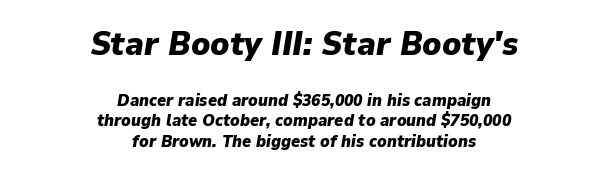
Q: Is the text bold? A: Yes.
Q: Is the text italic (slanted)? A: Yes, it leans right by about 9 degrees.
Q: Is the text underlined? A: No.
Q: How is the paragraph aligned? A: Centered.
Q: Is the spacing between letters normal or unusually wide? A: Normal.
Q: Which block of text is set in a larger size, the first (top) or the second (bottom)? A: The first (top) one.
Q: Width (condensed, normal, or wide)? A: Normal.
Q: Stroke contrast? A: Low.
Q: x-height? A: Medium.
Q: Monospaced? A: No.
